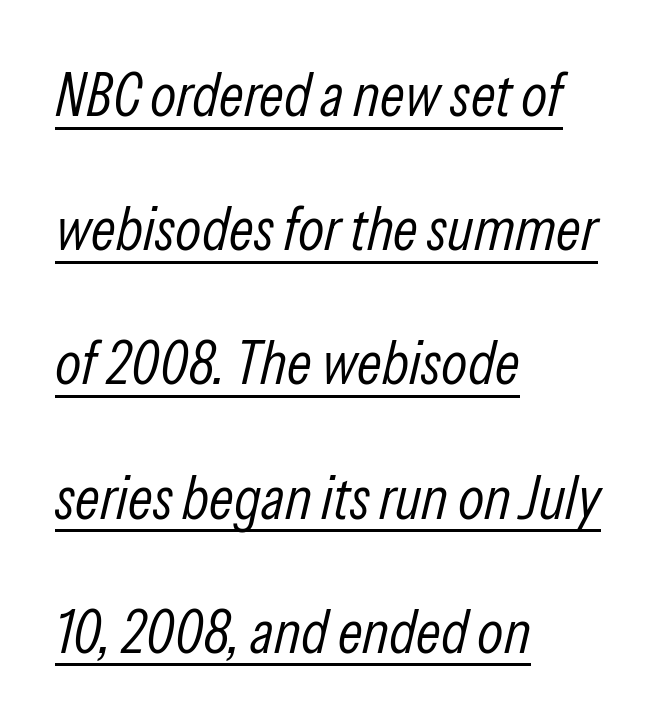
You could call the tracking neutral — neither tight nor loose. The sample's only ornament is a line tracing under the words. The block of text is sparse from top to bottom, with ample space between rows. Caption: multi-line text, flush left, ragged right.
